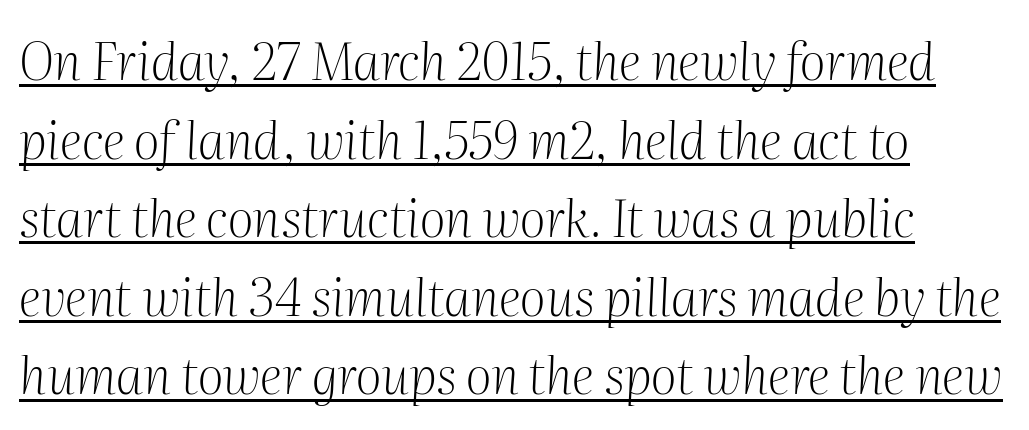
The image shows 51 px light serif type, italic (leaning right); set left-aligned, normal line spacing (1.54x), normal letter spacing, underlined; medium stroke contrast and a medium x-height.
